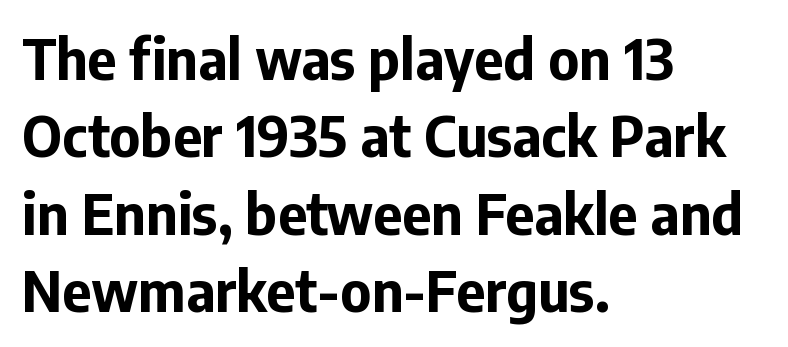
Letterform terminals end flat and unadorned throughout the passage. There is no visible air inserted between adjacent glyphs. No italicization has been applied; the sample stays upright. Summary of vertical rhythm: regular, with standard interline spacing. Check the space under the baseline: it is left empty.
